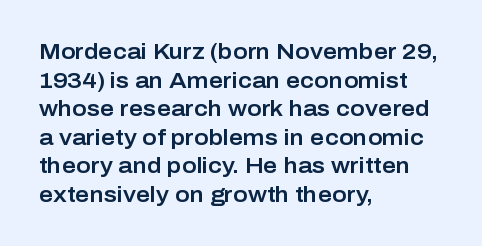
A normal amount of white space separates one row of letters from the next. Unmarked baselines from the first word to the last. These lines were composed using upright roman letters. Compared with typical body copy, the letter spacing here is the same. Line beginnings align vertically; line endings do not.
